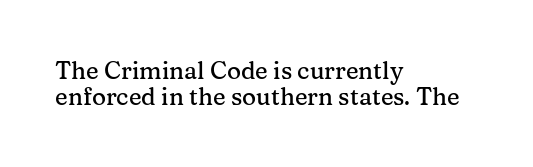
{"italic": "no", "underline": "no", "align": "left", "line_spacing": "tight", "line_spacing_ratio": 1.07, "letter_spacing": "normal", "letter_spacing_em": 0.0, "glyph_px": 24}
